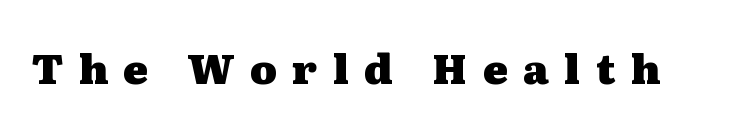
{"serif": "yes", "italic": "no", "bold": "yes", "weight": "heavy", "width": "wide", "stroke_contrast": "medium", "x_height": "medium", "monospaced": "no", "underline": "no", "letter_spacing": "wide", "letter_spacing_em": 0.38, "glyph_px": 41}
